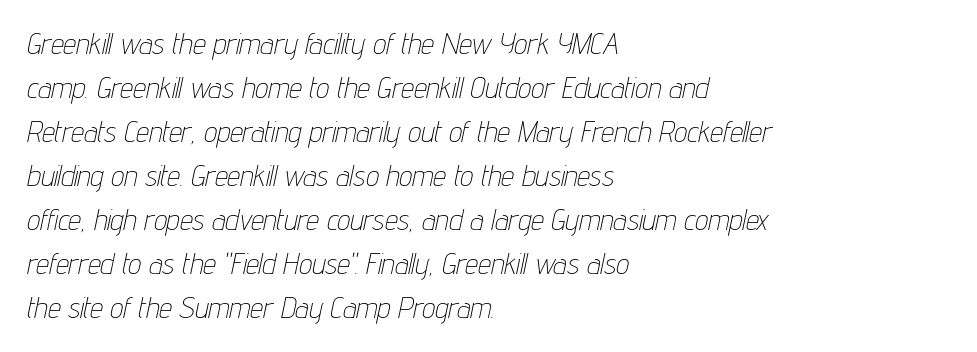
Q: Is the text bold? A: No.
Q: Is the text italic (slanted)? A: Yes, it leans right by about 12 degrees.
Q: Is the text underlined? A: No.
Q: How is the paragraph aligned? A: Left-aligned.
Q: Is the spacing between letters normal or unusually wide? A: Normal.
Q: Is the spacing between lines tight, normal or loose? A: Normal.
Q: Width (condensed, normal, or wide)? A: Condensed.
Q: Stroke contrast? A: Low.
Q: x-height? A: Medium.
Q: Monospaced? A: No.
